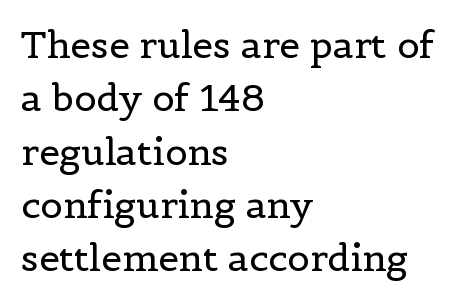
The image shows 37 px regular-weight serif type, upright; set left-aligned, normal line spacing (1.44x), normal letter spacing, not underlined; a medium x-height.
